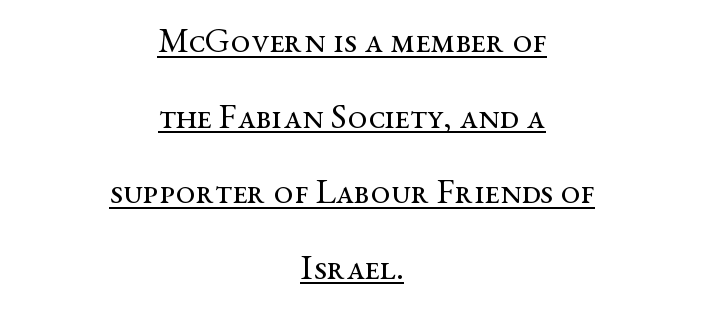
{"serif": "yes", "italic": "no", "bold": "no", "weight": "regular", "width": "wide", "stroke_contrast": "medium", "x_height": "medium", "monospaced": "no", "underline": "yes", "align": "center", "line_spacing": "loose", "line_spacing_ratio": 2.16, "letter_spacing": "normal", "letter_spacing_em": 0.0, "glyph_px": 35}
